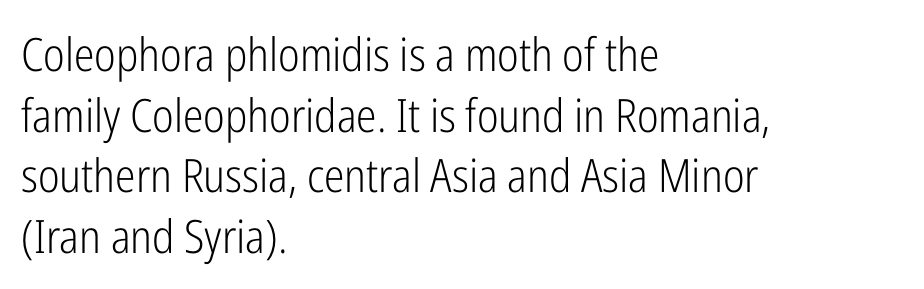
The rows are spaced the way most documents space them. These lines are set flush left with a ragged right edge. These lines are rendered in a variable-pitch font. Default kerning and tracking; the words read as compact shapes.
